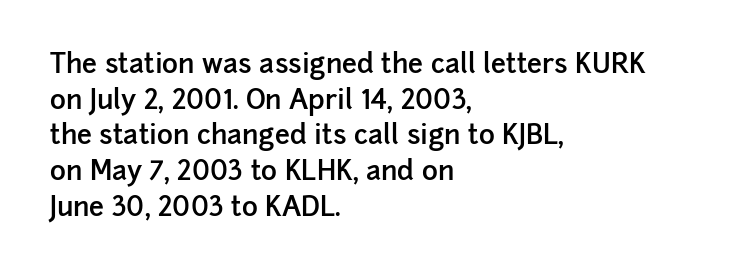
{"italic": "no", "bold": "semi", "underline": "no", "align": "left", "line_spacing": "normal", "line_spacing_ratio": 1.32, "letter_spacing": "normal", "letter_spacing_em": 0.0, "glyph_px": 27}
